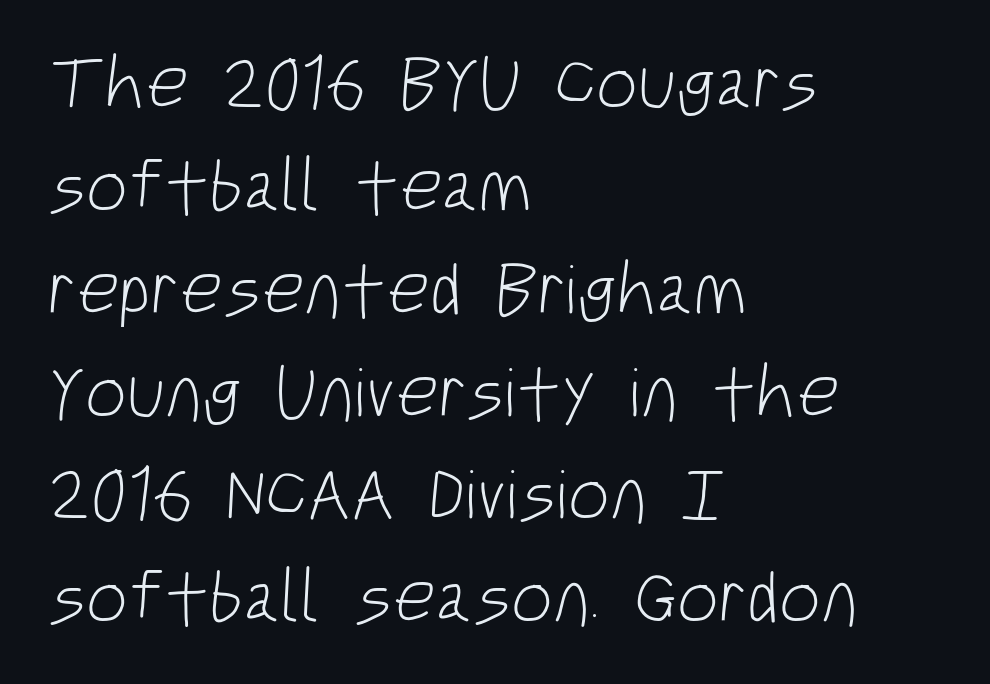
Caption: multi-line text, flush left, ragged right. Stroke thickness stays within the range of a standard reading face or lighter. Think of a printed novel: that variable character pitch is what you see here. The passage shown stacks its lines at a standard gap. No word sits above an underline. You can tell from the bare stems that sans-serif type was used.
